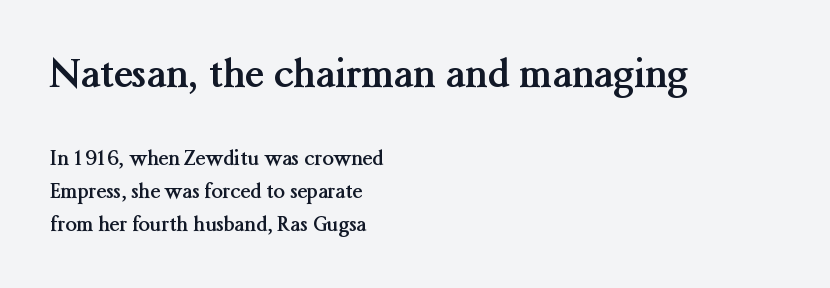
{"serif": "yes", "italic": "no", "bold": "yes", "weight": "semibold", "width": "normal", "stroke_contrast": "medium", "x_height": "medium", "monospaced": "no", "underline": "no", "align": "left", "line_spacing": "normal", "line_spacing_ratio": 1.66, "letter_spacing": "normal", "letter_spacing_em": 0.0, "larger_block": "first", "size_ratio": 1.95, "glyph_px": 39}
